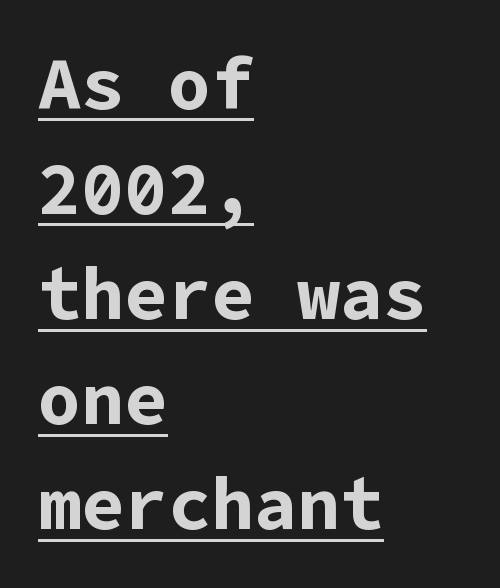
Q: Is the text bold? A: Yes.
Q: Is the text italic (slanted)? A: No, it is upright.
Q: Is the typeface a serif or a sans-serif typeface? A: Sans-serif.
Q: Is the text underlined? A: Yes.
Q: How is the paragraph aligned? A: Left-aligned.
Q: Is the spacing between letters normal or unusually wide? A: Normal.
Q: Is the spacing between lines tight, normal or loose? A: Normal.
Q: Width (condensed, normal, or wide)? A: Normal.
Q: Stroke contrast? A: Low.
Q: x-height? A: Medium.
